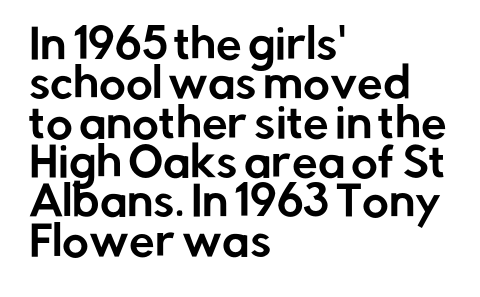
The image shows 41 px sans-serif type, upright; set left-aligned, tight line spacing (0.96x), normal letter spacing, not underlined; low stroke contrast and a medium x-height.
